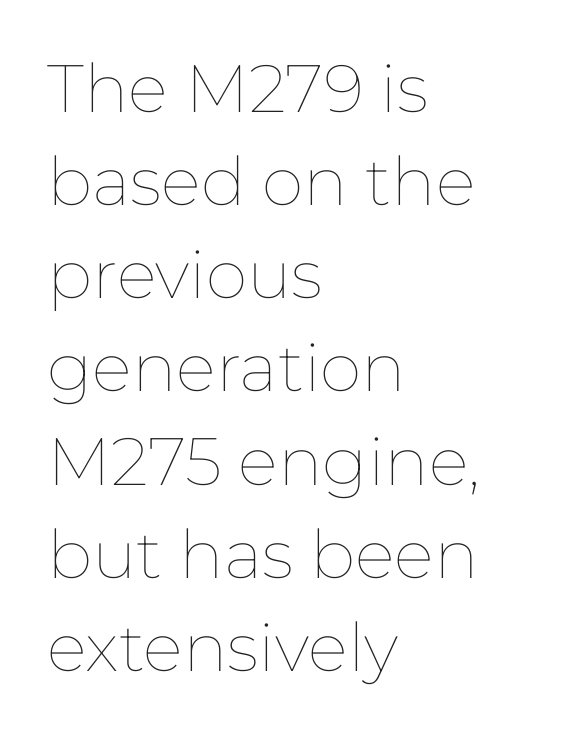
The text block is weighted toward the left margin, trailing off unevenly rightward. Weight: regular or lighter. The font's upright variant was chosen for this text. Anything drawn beneath the words? Only blank space.
